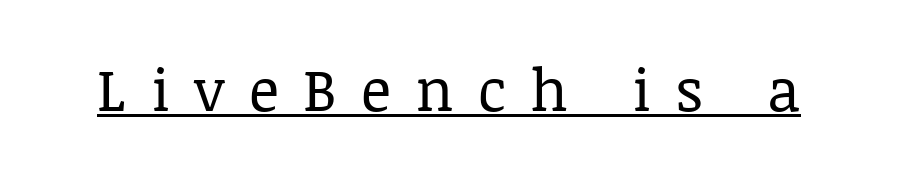
{"serif": "yes", "italic": "no", "bold": "no", "weight": "regular", "width": "normal", "stroke_contrast": "low", "x_height": "large", "monospaced": "no", "underline": "yes", "letter_spacing": "wide", "letter_spacing_em": 0.41, "glyph_px": 59}
